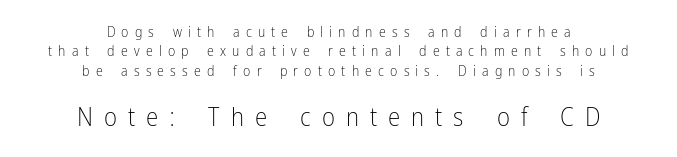
Q: Is the text bold? A: No.
Q: Is the text italic (slanted)? A: No, it is upright.
Q: Is the text underlined? A: No.
Q: How is the paragraph aligned? A: Centered.
Q: Is the spacing between letters normal or unusually wide? A: Unusually wide.
Q: Is the spacing between lines tight, normal or loose? A: Normal.
Q: Which block of text is set in a larger size, the first (top) or the second (bottom)? A: The second (bottom) one.
